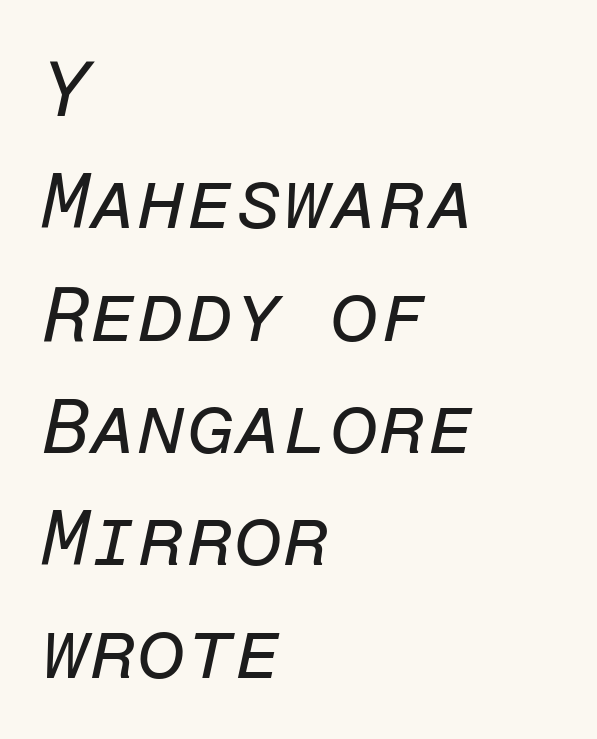
The image shows 78 px regular-weight type, italic (leaning right), monospaced; set left-aligned, normal line spacing (1.44x), normal letter spacing, not underlined; low stroke contrast and a medium x-height.
